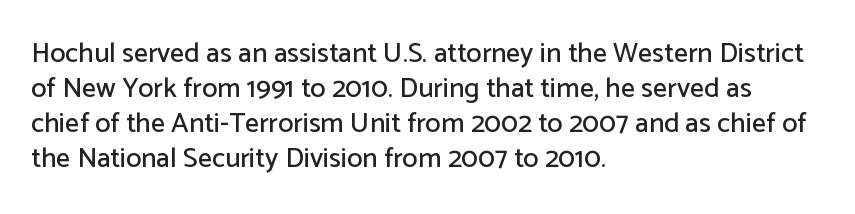
Note the varied advance widths — an 'i' is clearly narrower than an 'm'. Spacing between characters is what you'd get straight out of the box. Is this a sans? Yes — the strokes have no serifs. The line-height multiplier appears to be the usual default. You can tell it's not italic because the verticals are truly vertical.
